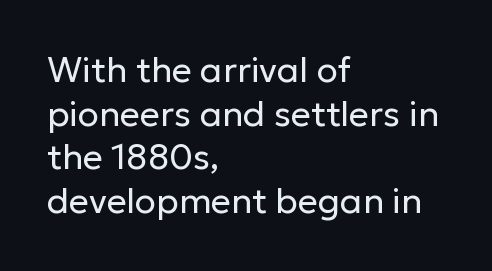
Caption: face not bold, strokes unweighted. This sample has the flowing, uneven cadence of proportional lettering. Serifs: no, the terminals of the letterforms are clean. Nobody drew a line under any word here.
